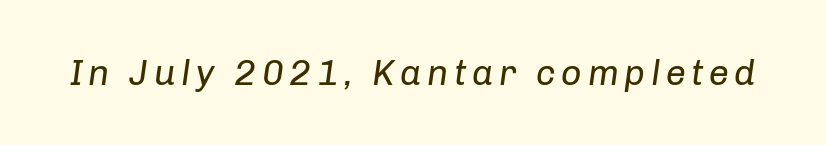
The image shows 36 px regular-weight type, italic (leaning right); set not underlined; low stroke contrast and a medium x-height.
